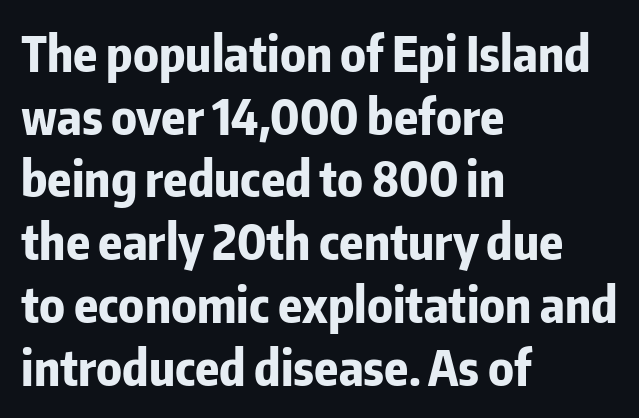
Q: Is the text bold? A: Yes.
Q: Is the text italic (slanted)? A: No, it is upright.
Q: Is the typeface a serif or a sans-serif typeface? A: Sans-serif.
Q: Is the text underlined? A: No.
Q: How is the paragraph aligned? A: Left-aligned.
Q: Is the spacing between letters normal or unusually wide? A: Normal.
Q: Is the spacing between lines tight, normal or loose? A: Normal.
Q: Width (condensed, normal, or wide)? A: Condensed.
Q: Stroke contrast? A: Low.
Q: x-height? A: Medium.
Q: Monospaced? A: No.
